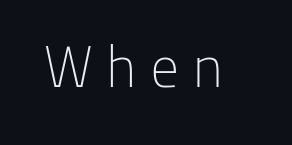
Q: Is the text bold? A: No.
Q: Is the text italic (slanted)? A: No, it is upright.
Q: Is the typeface a serif or a sans-serif typeface? A: Sans-serif.
Q: Is the text underlined? A: No.
Q: Is the spacing between letters normal or unusually wide? A: Unusually wide.
Q: Width (condensed, normal, or wide)? A: Normal.
Q: Stroke contrast? A: Low.
Q: x-height? A: Medium.
Q: Monospaced? A: No.
